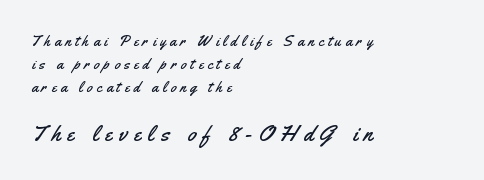
The image shows 23 px text type; set left-aligned, normal line spacing (1.53x), unusually wide letter spacing (+0.29 em), not underlined; the second (bottom) block is 1.53x larger.
